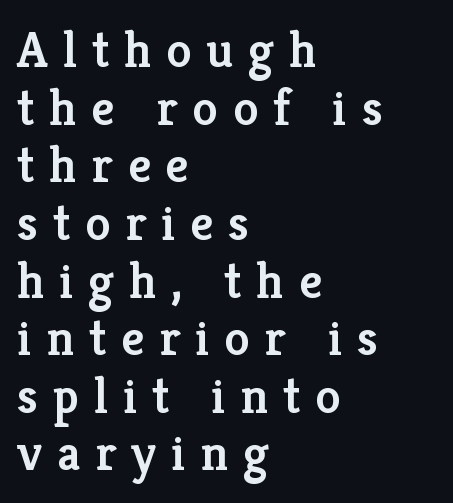
Q: Is the text bold? A: Semi-bold.
Q: Is the text italic (slanted)? A: No, it is upright.
Q: Is the typeface a serif or a sans-serif typeface? A: Serif.
Q: Is the text underlined? A: No.
Q: How is the paragraph aligned? A: Left-aligned.
Q: Is the spacing between letters normal or unusually wide? A: Unusually wide.
Q: Is the spacing between lines tight, normal or loose? A: Tight.
Q: Width (condensed, normal, or wide)? A: Normal.
Q: Stroke contrast? A: Low.
Q: x-height? A: Medium.
Q: Monospaced? A: No.
